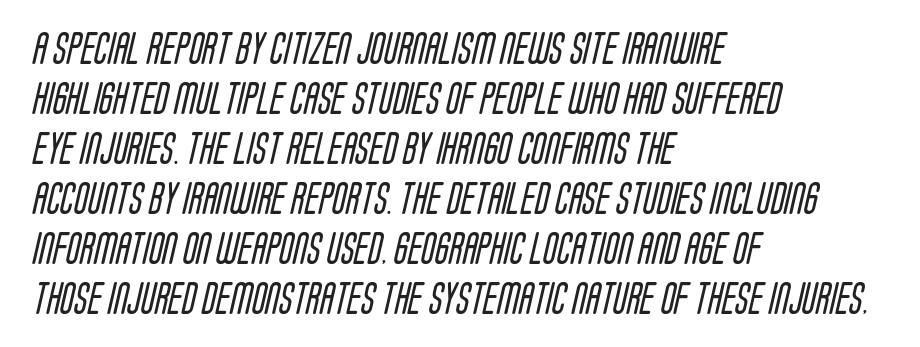
The image shows 32 px regular-weight, condensed sans-serif type; set left-aligned, normal line spacing (1.56x), normal letter spacing, not underlined; low stroke contrast and a large x-height.
